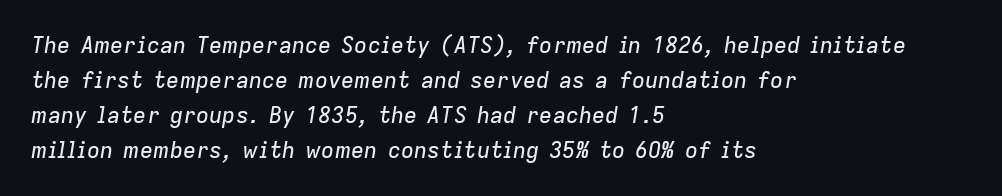
The image shows 22 px text type, italic (leaning right); set left-aligned, normal line spacing (1.59x), normal letter spacing, not underlined.
